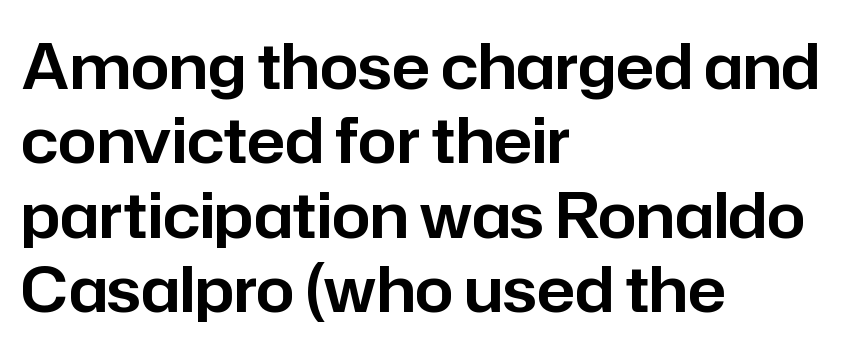
The image shows 62 px sans-serif type, upright; set left-aligned, line spacing 1.2x, normal letter spacing, not underlined; low stroke contrast and a medium x-height.
